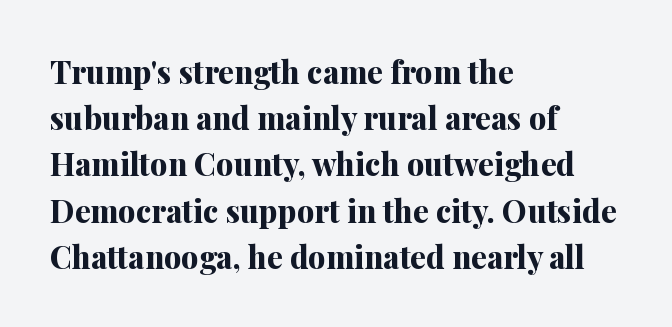
The vertical gap from one line to the next is medium. This rendering features lettering with no underline. The characters look thick and weighty, a clear bold. The lettering holds an erect, upright posture throughout. The type family on display is of the serif kind. In CSS terms this would be text-align: left.
